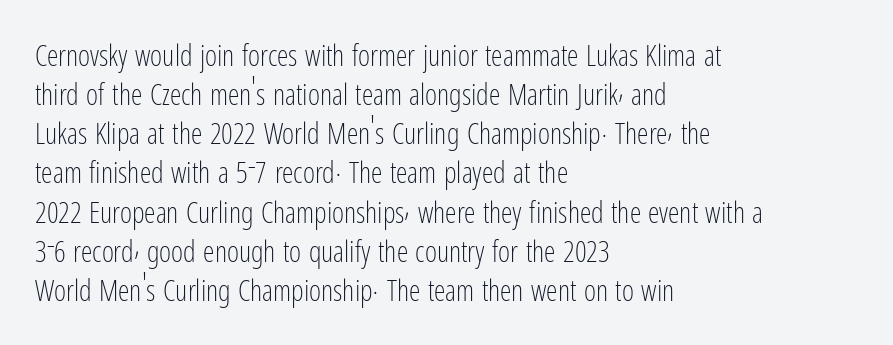
{"serif": "no", "italic": "no", "bold": "no", "weight": "light", "width": "condensed", "stroke_contrast": "low", "x_height": "medium", "monospaced": "no", "underline": "no", "align": "left", "line_spacing": "normal", "line_spacing_ratio": 1.35, "letter_spacing": "normal", "letter_spacing_em": 0.0, "glyph_px": 29}
